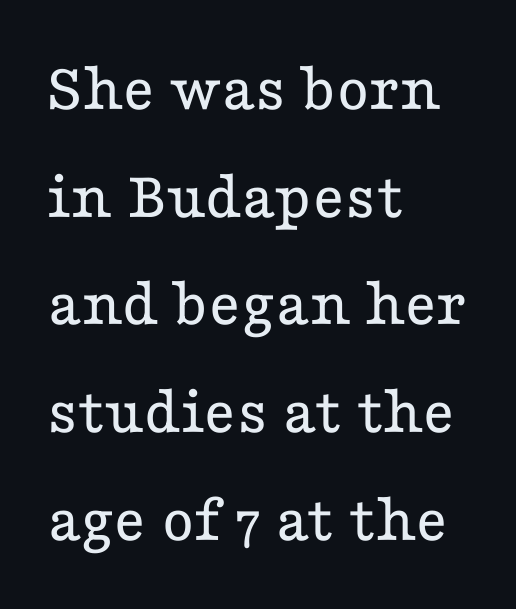
{"serif": "yes", "italic": "no", "bold": "no", "weight": "regular", "width": "wide", "stroke_contrast": "low", "x_height": "medium", "monospaced": "no", "underline": "no", "align": "left", "line_spacing": "normal", "line_spacing_ratio": 1.56, "letter_spacing": "normal", "letter_spacing_em": 0.0, "glyph_px": 69}
